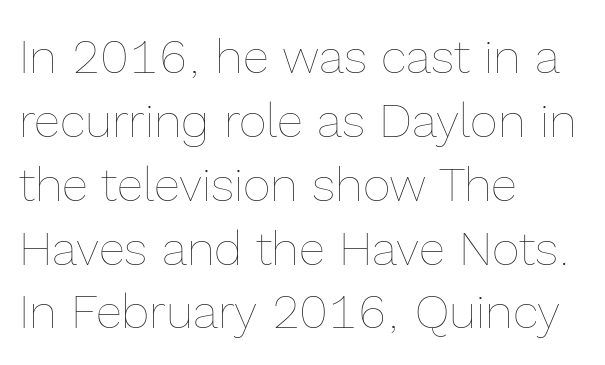
The image shows 48 px thin type, upright; set left-aligned, normal line spacing (1.33x), normal letter spacing, not underlined; a medium x-height.
